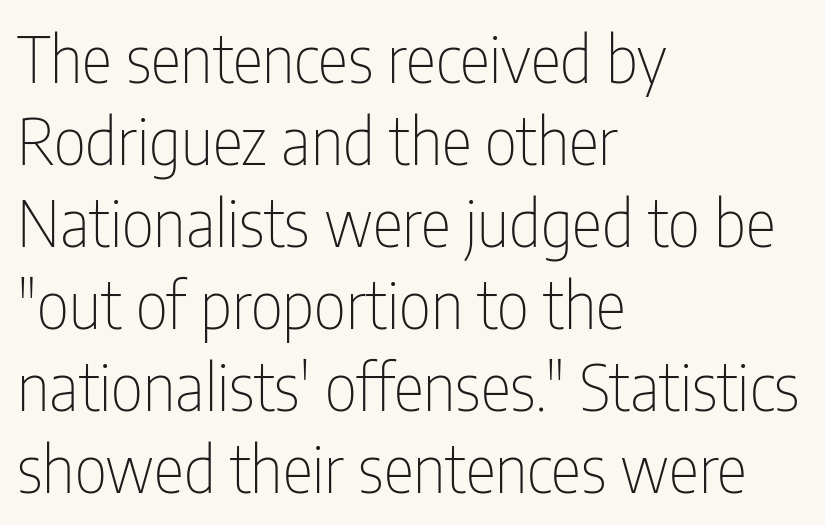
Is this a fixed-width face? No — the glyphs have proportional, varying widths. Normally led — the rows are evenly, conventionally spaced. In terms of letterform style, serifs are entirely absent. Honestly, there is no underline to notice here at all. These lines are set flush left with a ragged right edge.
